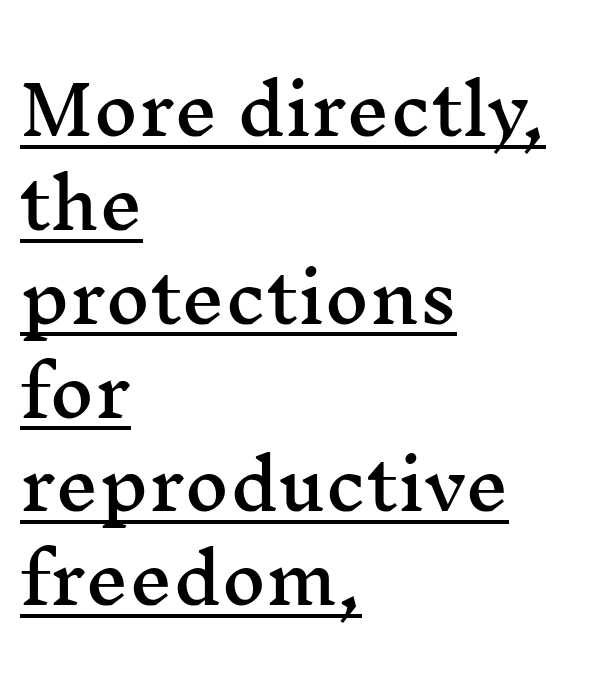
Italic: no, the glyphs are upright roman. The letters advance in unequal steps, a hallmark of proportional type. Reading down the block, your eye returns to a fixed left position each line. Somebody hit Ctrl+U on this one — the words are underlined. Regarding serifs, this sample has them.
